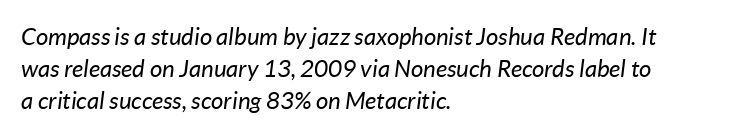
{"italic": "yes", "lean": "right", "slant_degrees": 7, "bold": "no", "underline": "no", "align": "left", "line_spacing": "normal", "line_spacing_ratio": 1.33, "letter_spacing": "normal", "letter_spacing_em": 0.0, "glyph_px": 24}
